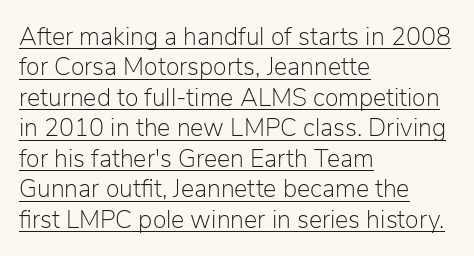
Q: Is the text bold? A: No.
Q: Is the text italic (slanted)? A: No, it is upright.
Q: Is the text underlined? A: Yes.
Q: How is the paragraph aligned? A: Left-aligned.
Q: Is the spacing between letters normal or unusually wide? A: Normal.
